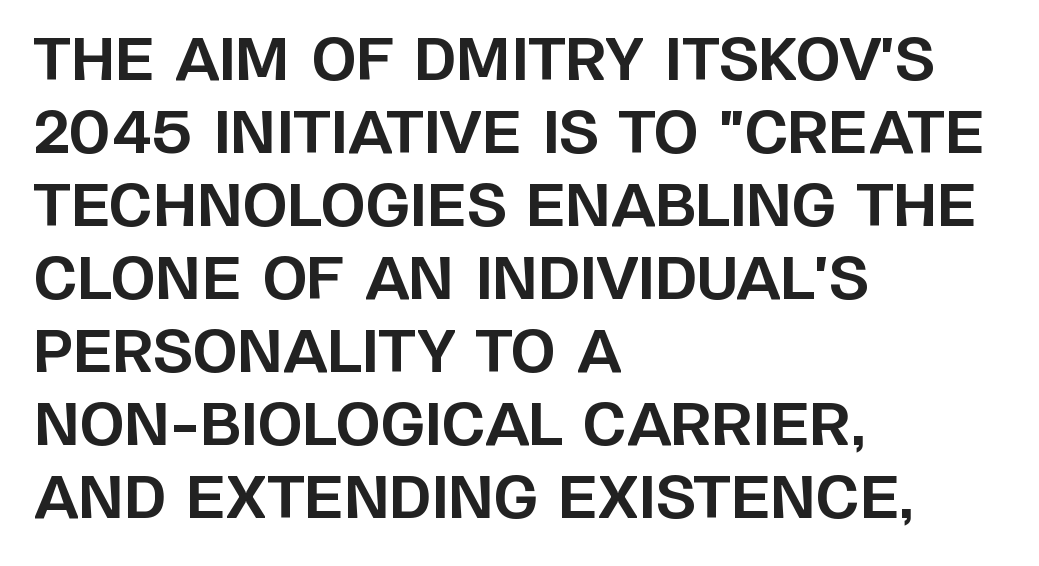
Type style note: lacks serifs. This sample uses an upright cut, with every glyph sitting square on the baseline. One-word summary of the alignment: left. Here the designer chose a conventional face with non-uniform glyph widths.
